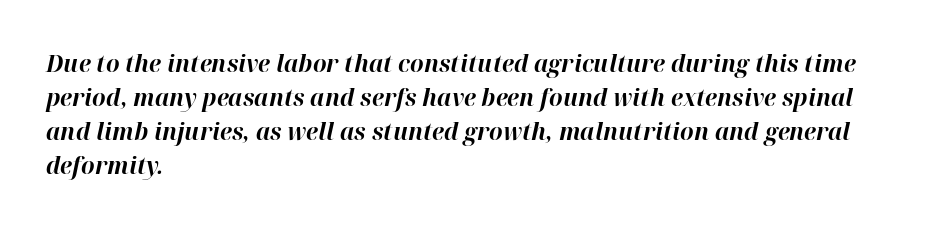
The image shows 24 px bold type, italic (leaning right); set left-aligned, normal line spacing (1.41x), normal letter spacing, not underlined.
